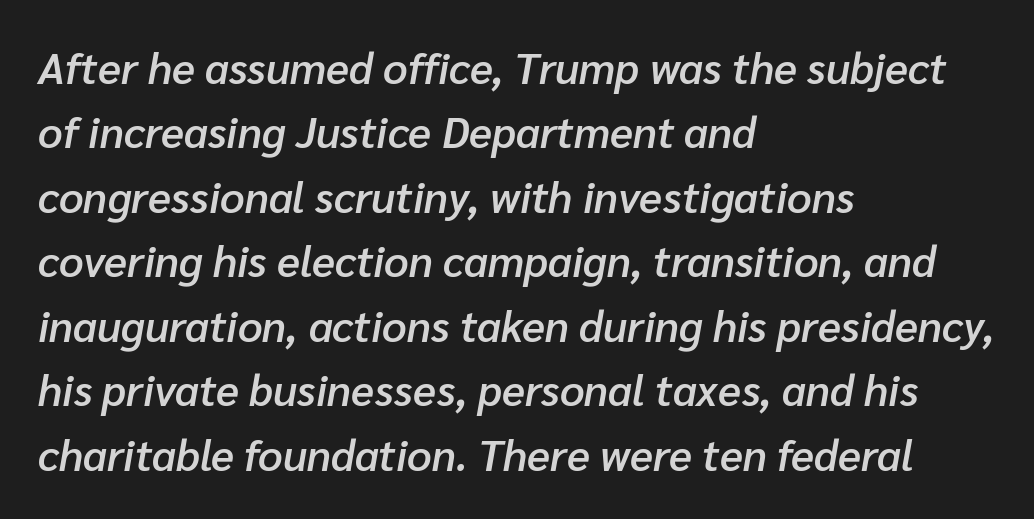
The image shows 43 px semibold type, italic (leaning right); set left-aligned, normal line spacing (1.5x), normal letter spacing, not underlined; low stroke contrast and a medium x-height.
